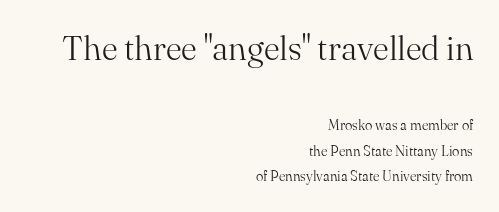
{"serif": "yes", "italic": "no", "bold": "no", "weight": "light", "width": "normal", "stroke_contrast": "medium", "x_height": "small", "monospaced": "no", "underline": "no", "align": "right", "line_spacing_ratio": 1.84, "letter_spacing": "normal", "letter_spacing_em": 0.0, "larger_block": "first", "size_ratio": 2.43, "glyph_px": 34}
